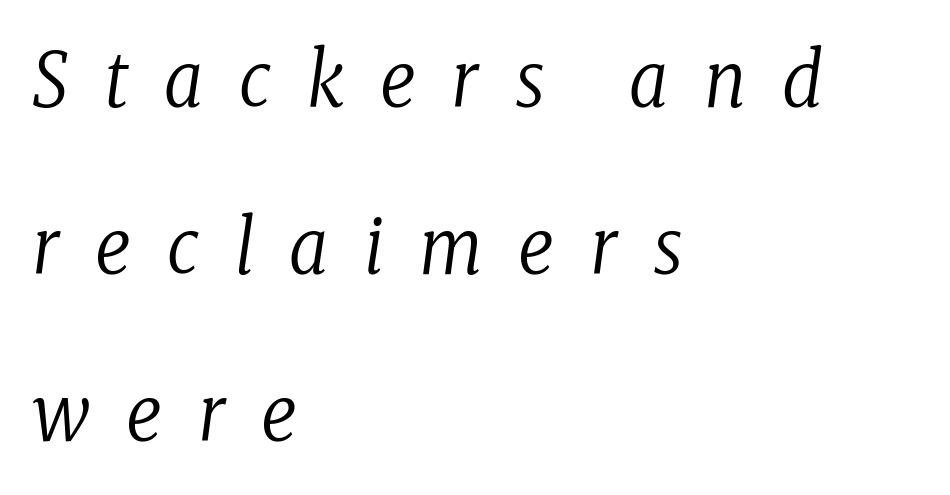
Q: Is the text bold? A: No.
Q: Is the text italic (slanted)? A: Yes, it leans right by about 8 degrees.
Q: Is the typeface a serif or a sans-serif typeface? A: Serif.
Q: Is the text underlined? A: No.
Q: How is the paragraph aligned? A: Left-aligned.
Q: Is the spacing between letters normal or unusually wide? A: Unusually wide.
Q: Is the spacing between lines tight, normal or loose? A: Loose.
Q: Width (condensed, normal, or wide)? A: Condensed.
Q: Stroke contrast? A: Low.
Q: x-height? A: Medium.
Q: Monospaced? A: No.
